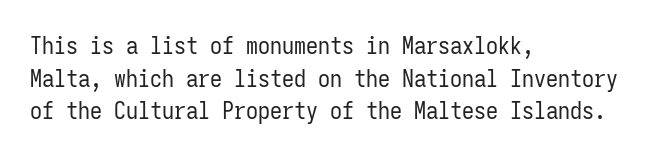
{"italic": "no", "bold": "no", "underline": "no", "align": "left", "line_spacing": "normal", "line_spacing_ratio": 1.36, "letter_spacing": "normal", "letter_spacing_em": 0.0, "glyph_px": 24}
